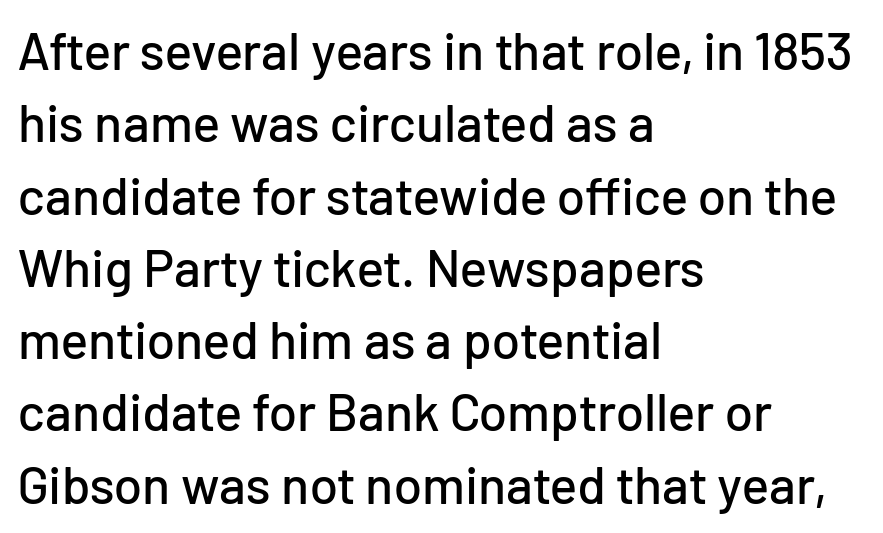
Ascenders rise straight up at ninety degrees. Vertical spacing — default. How are the letters spaced? Ordinarily, with no added tracking. Observe the absence of serifs on each vertical stroke in this sample. Any mark beneath the type? The region is blank.
